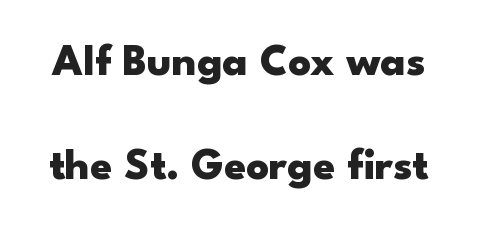
If you measured baseline to baseline, you'd find a long distance. Do the characters align in a grid? No, the font is proportional. To sum up the face: it is a sans, with no serifs. Set as a true bold cut, around the 700 mark. Vertical strokes here are truly vertical. The line texture is even and compact thanks to regular tracking.
